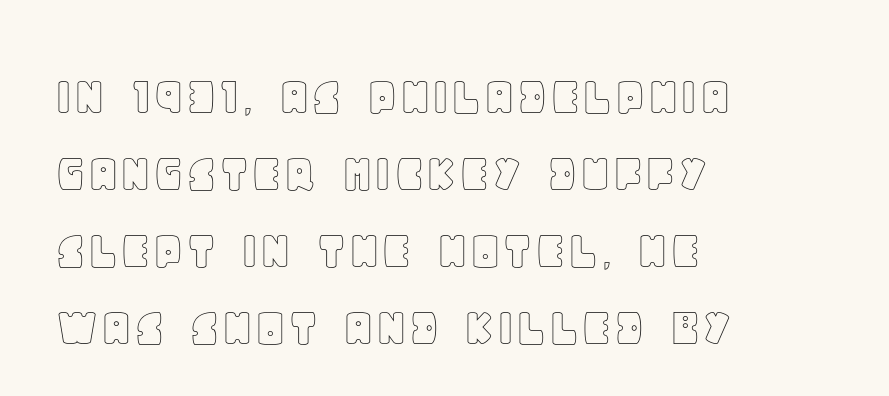
The image shows 57 px text type, upright; set left-aligned, normal line spacing (1.35x), normal letter spacing, not underlined; a large x-height.
